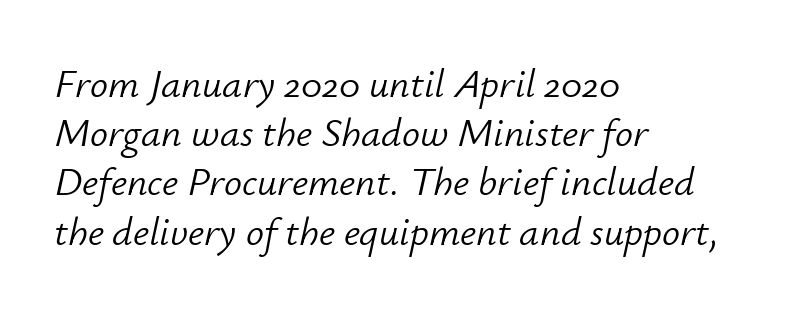
The image shows 40 px light type, italic (leaning right); set left-aligned, line spacing 1.23x, normal letter spacing, not underlined; low stroke contrast and a small x-height.
